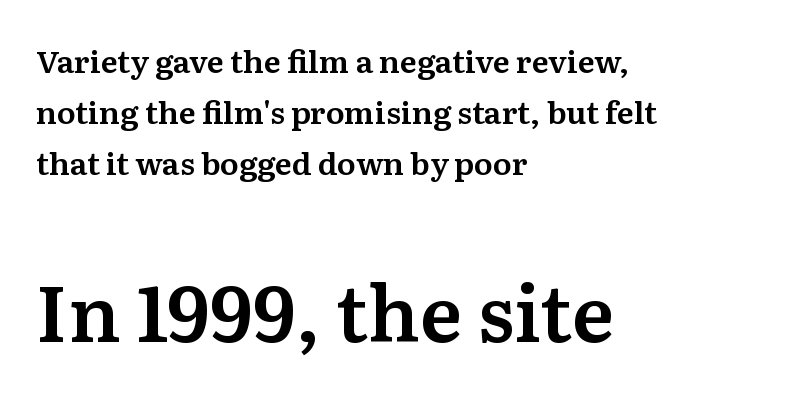
The image shows 77 px serif type, upright; set left-aligned, normal line spacing (1.65x), normal letter spacing, not underlined; the second (bottom) block is 2.48x larger; medium stroke contrast and a medium x-height.
